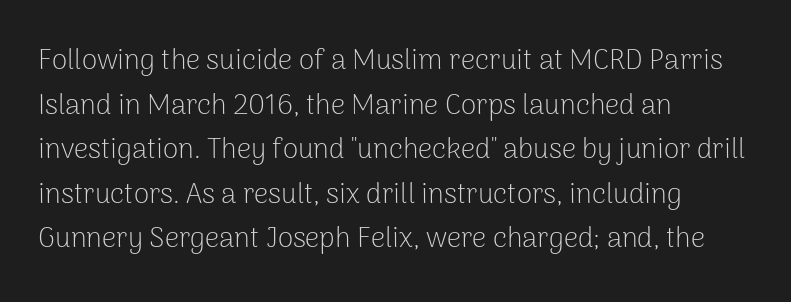
Q: Is the text bold? A: No.
Q: Is the text italic (slanted)? A: No, it is upright.
Q: Is the typeface a serif or a sans-serif typeface? A: Sans-serif.
Q: Is the text underlined? A: No.
Q: How is the paragraph aligned? A: Left-aligned.
Q: Is the spacing between letters normal or unusually wide? A: Normal.
Q: Is the spacing between lines tight, normal or loose? A: Normal.
Q: Width (condensed, normal, or wide)? A: Normal.
Q: Stroke contrast? A: Low.
Q: x-height? A: Medium.
Q: Monospaced? A: No.
